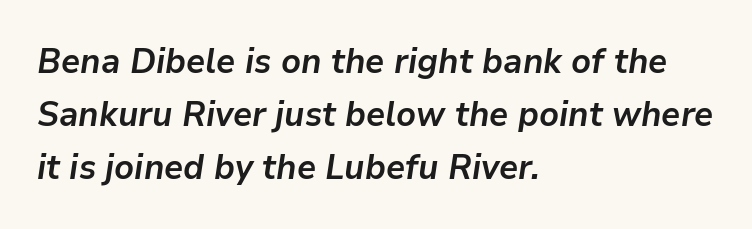
The image shows 35 px semibold type, italic (leaning right); set left-aligned, normal line spacing (1.51x), normal letter spacing, not underlined; low stroke contrast and a medium x-height.
